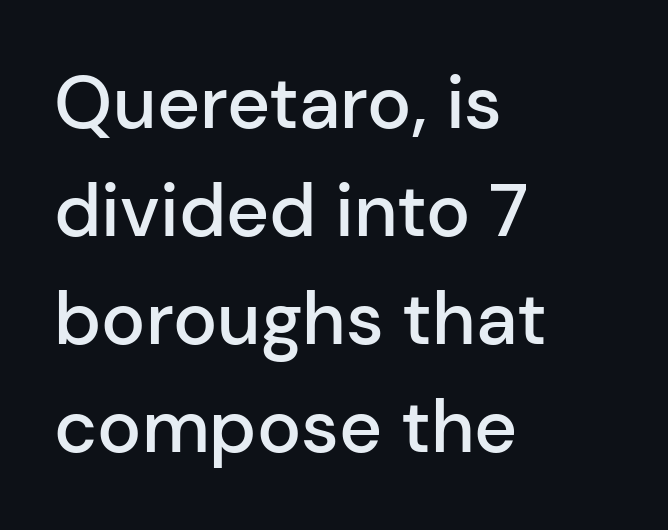
{"serif": "no", "italic": "no", "bold": "semi", "weight": "semibold", "width": "normal", "stroke_contrast": "low", "x_height": "medium", "monospaced": "no", "underline": "no", "align": "left", "line_spacing": "normal", "line_spacing_ratio": 1.46, "letter_spacing": "normal", "letter_spacing_em": 0.0, "glyph_px": 74}
